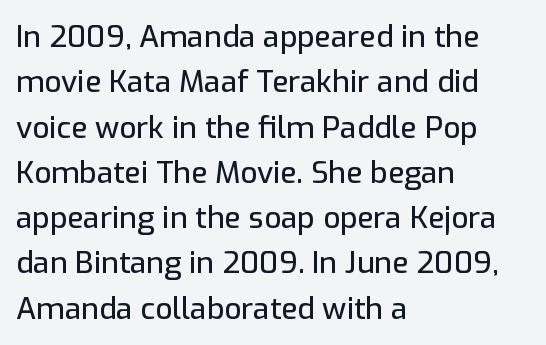
The image shows 30 px sans-serif type, upright; set left-aligned, normal line spacing (1.51x), normal letter spacing, not underlined; low stroke contrast and a medium x-height.
